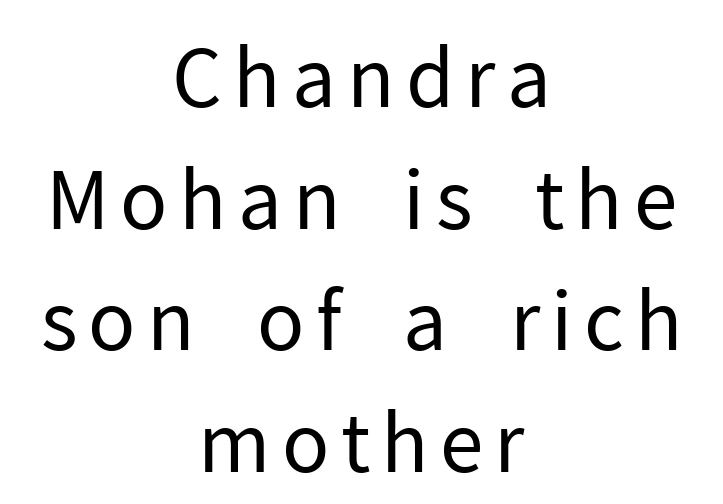
Font category for this specimen: sans-serif. Only glyphs here, with clear space below each row. Upright lettering throughout. The face used here is proportionally spaced, like ordinary book or web type. The font is comparable to plain body text, perhaps lighter.
